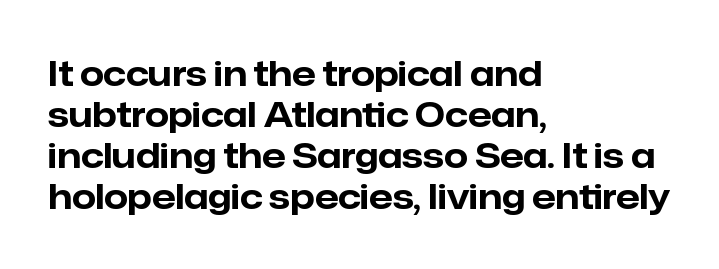
The image shows 34 px bold sans-serif type, upright; set left-aligned, line spacing 1.21x, normal letter spacing, not underlined; low stroke contrast and a medium x-height.
